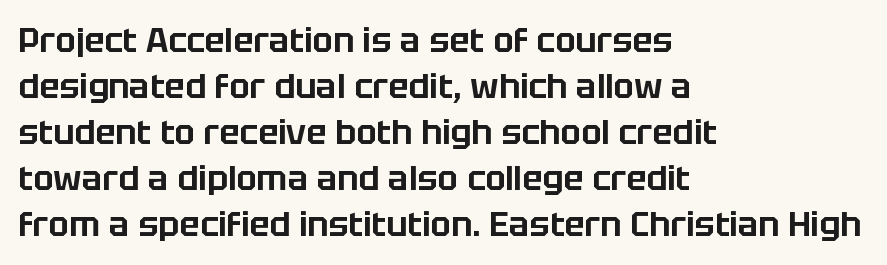
Q: Is the text italic (slanted)? A: No, it is upright.
Q: Is the typeface a serif or a sans-serif typeface? A: Sans-serif.
Q: Is the text underlined? A: No.
Q: How is the paragraph aligned? A: Left-aligned.
Q: Is the spacing between letters normal or unusually wide? A: Normal.
Q: Is the spacing between lines tight, normal or loose? A: Normal.
Q: Width (condensed, normal, or wide)? A: Normal.
Q: Stroke contrast? A: Low.
Q: x-height? A: Large.
Q: Monospaced? A: No.
